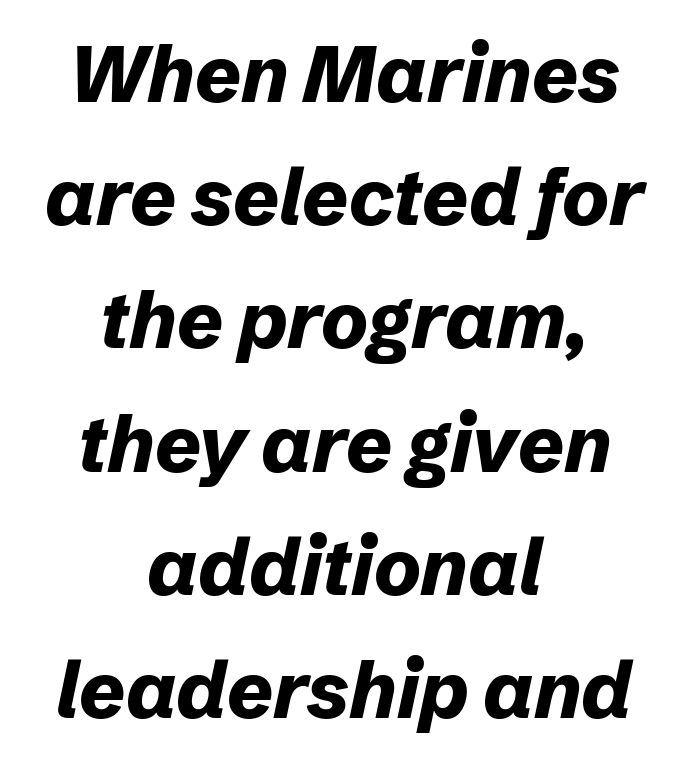
The image shows 79 px bold type, italic (leaning right); set centered, normal line spacing (1.56x), normal letter spacing, not underlined; low stroke contrast and a medium x-height.
